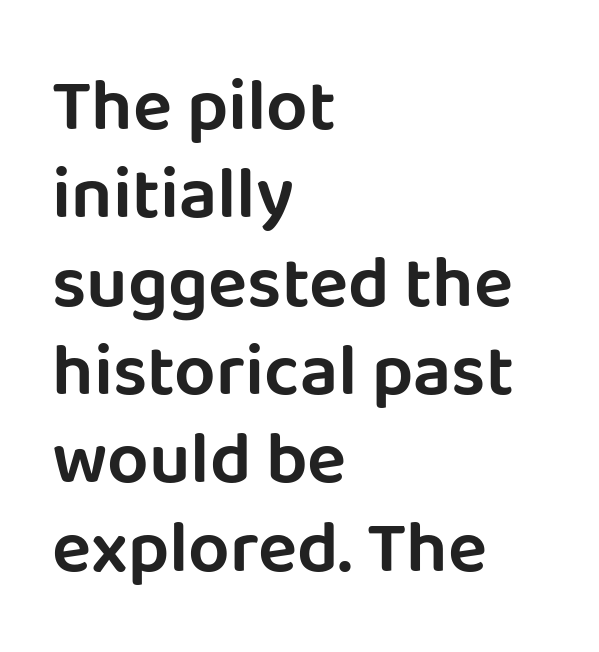
{"serif": "no", "italic": "no", "width": "normal", "stroke_contrast": "low", "x_height": "large", "monospaced": "no", "underline": "no", "align": "left", "line_spacing_ratio": 1.21, "letter_spacing": "normal", "letter_spacing_em": 0.0, "glyph_px": 73}
